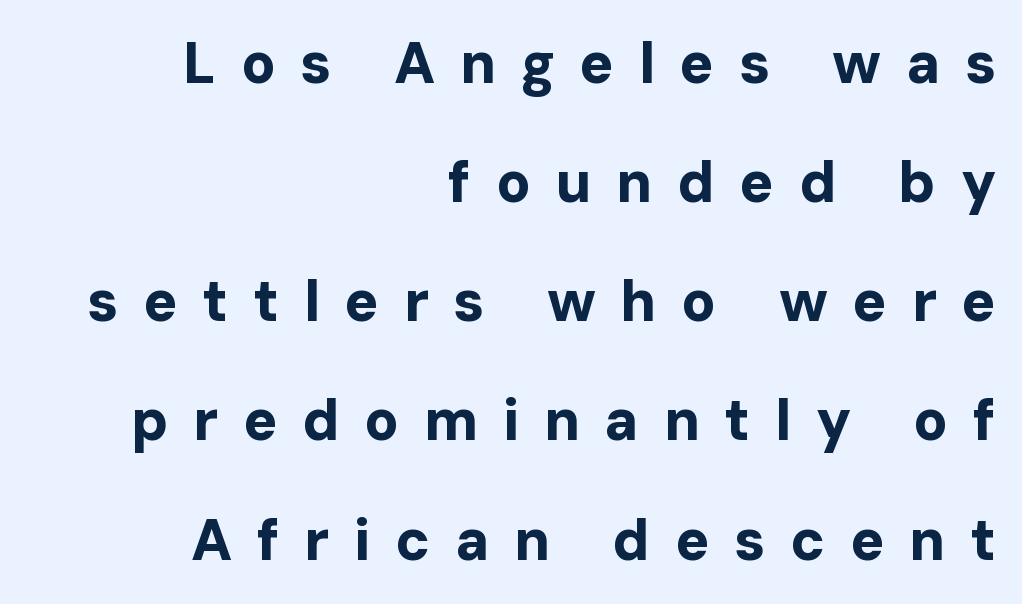
The image shows 57 px bold sans-serif type, upright; set right-aligned, loose line spacing (2.09x), unusually wide letter spacing (+0.43 em), not underlined; low stroke contrast and a medium x-height.
